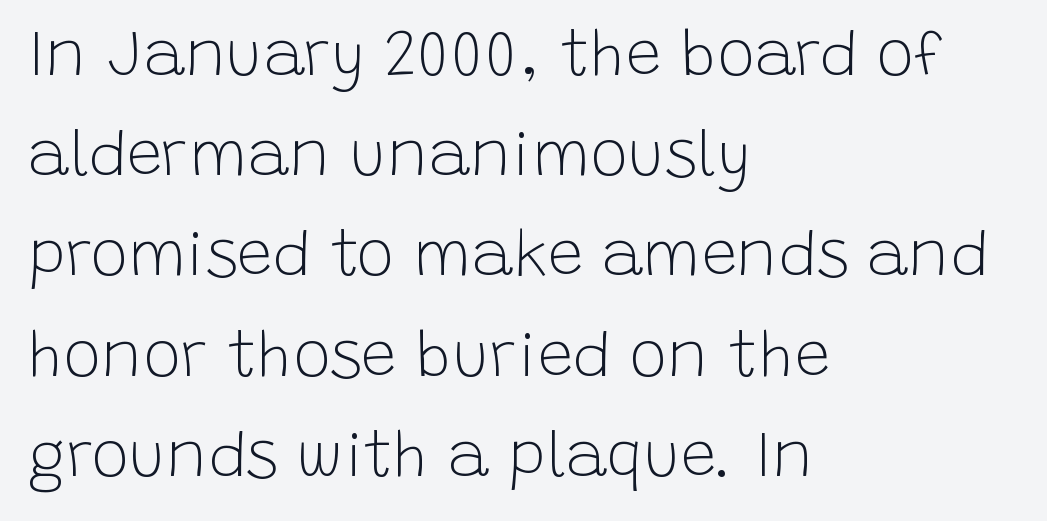
The image shows 63 px light sans-serif type, upright; set left-aligned, normal line spacing (1.59x), normal letter spacing, not underlined; low stroke contrast and a large x-height.
